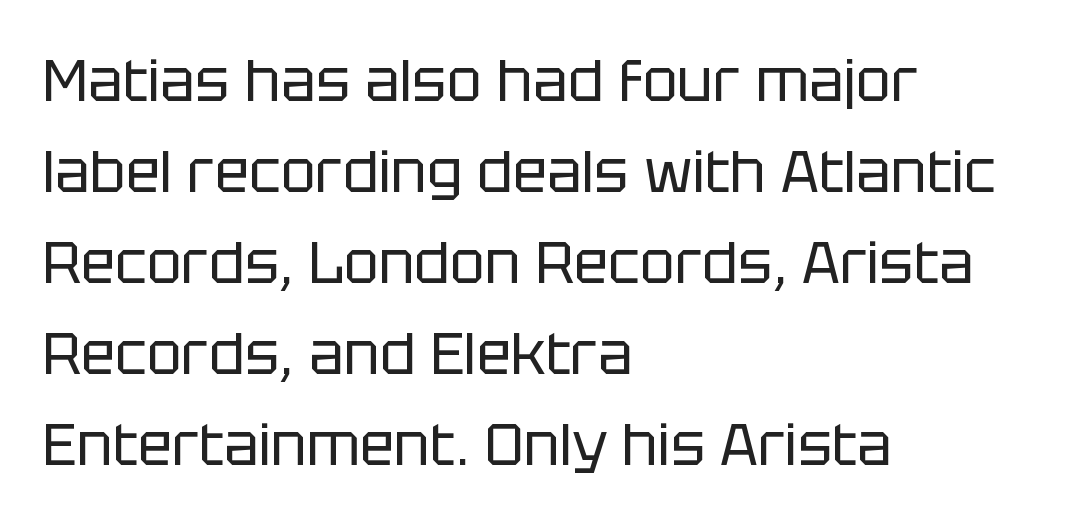
{"serif": "no", "italic": "no", "bold": "no", "weight": "regular", "width": "normal", "stroke_contrast": "low", "x_height": "large", "monospaced": "no", "underline": "no", "align": "left", "line_spacing": "normal", "line_spacing_ratio": 1.57, "letter_spacing": "normal", "letter_spacing_em": 0.0, "glyph_px": 58}
